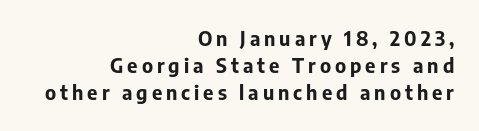
{"italic": "no", "bold": "yes", "underline": "no", "align": "right", "line_spacing": "normal", "line_spacing_ratio": 1.36, "letter_spacing": "wide", "letter_spacing_em": 0.2, "glyph_px": 20}
